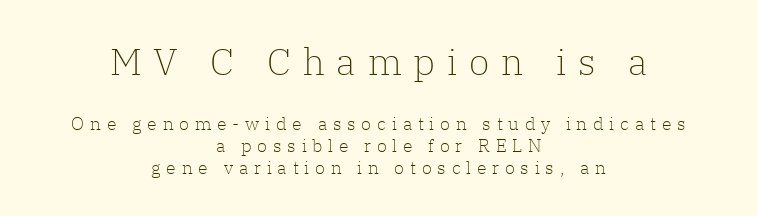
The axis of the letterforms is exactly vertical. This rendering uses center alignment, leaving both contours irregular but symmetric. A typesetter would call this proportional, since set widths differ per character. Caption: expanded tracking, letters set apart.
